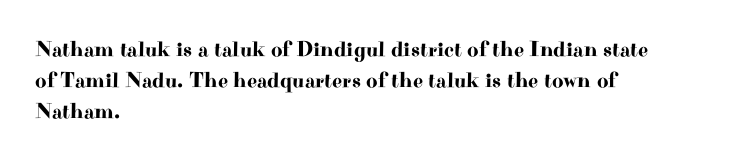
Nope, not italic — everything's standing straight. You could call the tracking neutral — neither tight nor loose. Descenders hang freely into open space. Vertical spacing — default. The compositor pushed each line to the left boundary.
